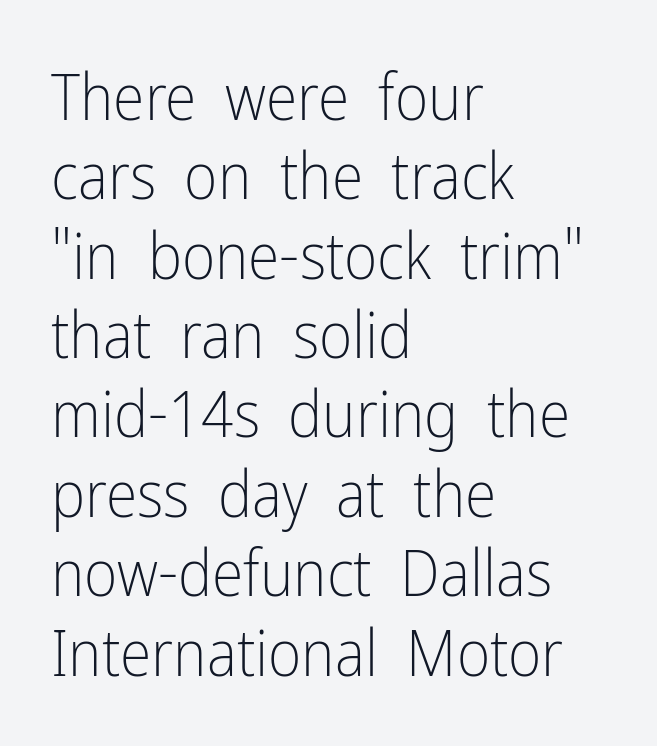
{"serif": "no", "italic": "no", "bold": "no", "weight": "light", "width": "condensed", "stroke_contrast": "low", "x_height": "medium", "monospaced": "no", "underline": "no", "align": "left", "line_spacing_ratio": 1.24, "letter_spacing": "normal", "letter_spacing_em": 0.0, "glyph_px": 64}
